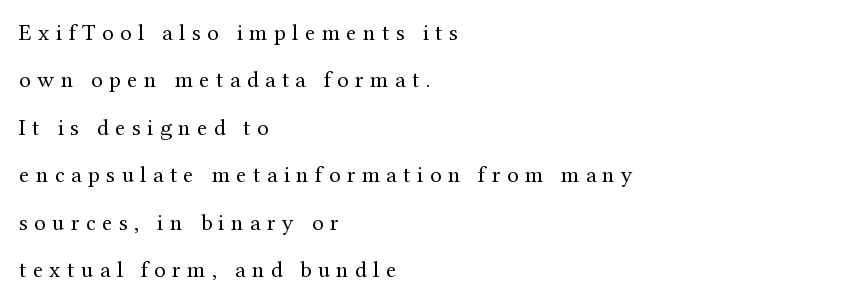
Q: Is the text bold? A: No.
Q: Is the text italic (slanted)? A: No, it is upright.
Q: Is the text underlined? A: No.
Q: How is the paragraph aligned? A: Left-aligned.
Q: Is the spacing between letters normal or unusually wide? A: Unusually wide.
Q: Is the spacing between lines tight, normal or loose? A: Loose.
